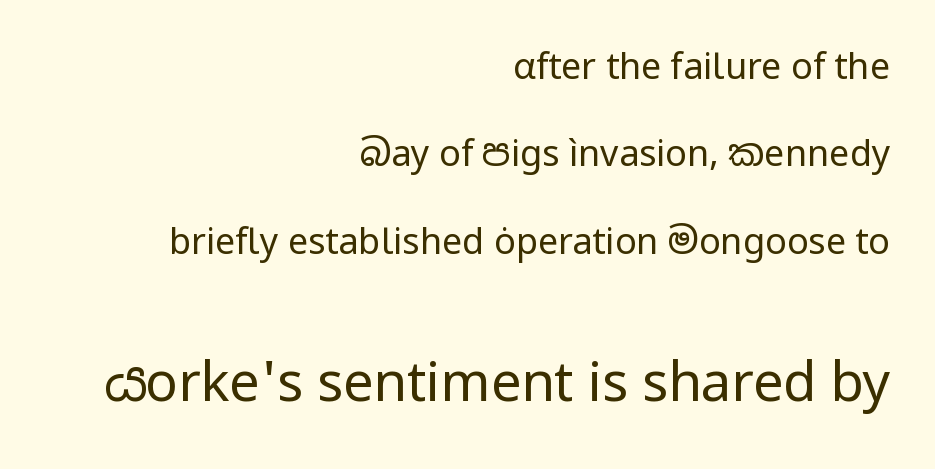
Q: Is the text bold? A: No.
Q: Is the text italic (slanted)? A: No, it is upright.
Q: Is the typeface a serif or a sans-serif typeface? A: Sans-serif.
Q: Is the text underlined? A: No.
Q: How is the paragraph aligned? A: Right-aligned.
Q: Is the spacing between letters normal or unusually wide? A: Normal.
Q: Is the spacing between lines tight, normal or loose? A: Loose.
Q: Which block of text is set in a larger size, the first (top) or the second (bottom)? A: The second (bottom) one.
Q: Width (condensed, normal, or wide)? A: Normal.
Q: Stroke contrast? A: Low.
Q: x-height? A: Medium.
Q: Monospaced? A: No.
